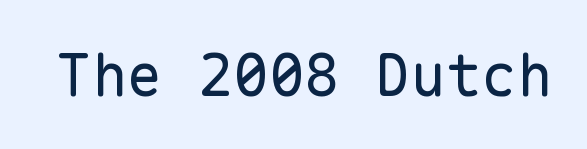
The image shows 59 px regular-weight sans-serif type, upright, monospaced; set normal letter spacing, not underlined; low stroke contrast and a medium x-height.
